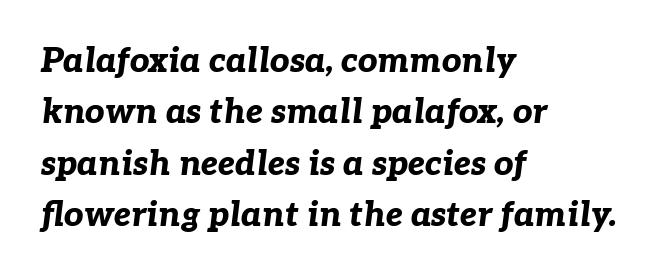
Words appear dense and cohesive because spacing is normal. The letters are slanted; this is an italic face. Only glyphs here, with clear space below each row. The block of text has a typical density, with ordinary space between rows. Character widths vary here, with narrow letters taking less room than wide ones. The ragged edge is on the right, which tells us the setting is flush left.
